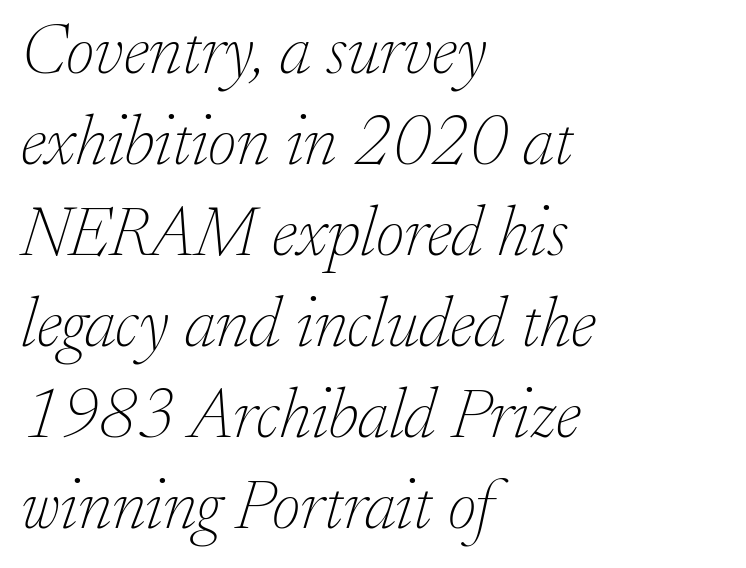
Q: Is the text bold? A: No.
Q: Is the text italic (slanted)? A: Yes, it leans right by about 17 degrees.
Q: Is the typeface a serif or a sans-serif typeface? A: Serif.
Q: Is the text underlined? A: No.
Q: How is the paragraph aligned? A: Left-aligned.
Q: Is the spacing between letters normal or unusually wide? A: Normal.
Q: Is the spacing between lines tight, normal or loose? A: Normal.
Q: Width (condensed, normal, or wide)? A: Normal.
Q: Stroke contrast? A: Low.
Q: x-height? A: Small.
Q: Monospaced? A: No.
